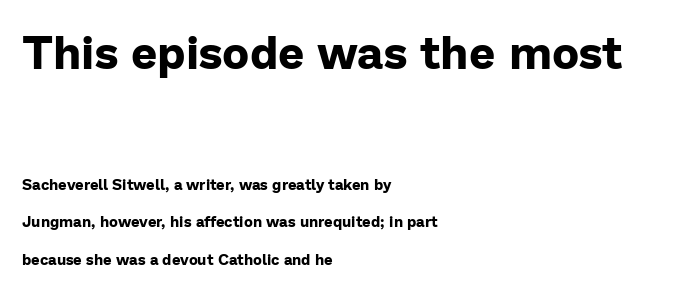
{"serif": "no", "italic": "no", "bold": "yes", "weight": "bold", "width": "normal", "stroke_contrast": "low", "x_height": "medium", "monospaced": "no", "underline": "no", "align": "left", "line_spacing": "loose", "line_spacing_ratio": 2.5, "letter_spacing": "normal", "letter_spacing_em": 0.0, "larger_block": "first", "size_ratio": 3.07, "glyph_px": 46}
